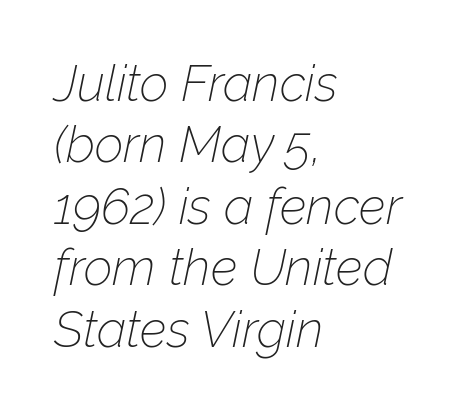
The image shows 50 px thin type, italic (leaning right); set left-aligned, line spacing 1.23x, normal letter spacing, not underlined; low stroke contrast and a medium x-height.
